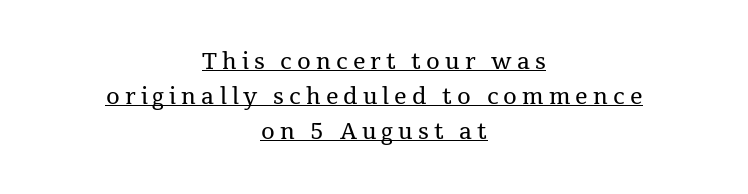
{"italic": "no", "bold": "no", "underline": "yes", "align": "center", "line_spacing": "normal", "line_spacing_ratio": 1.59, "letter_spacing": "wide", "letter_spacing_em": 0.23, "glyph_px": 22}
